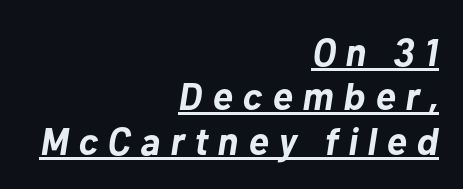
The text block is weighted toward the right margin, trailing off unevenly leftward. Students, note that the glyphs here are deliberately spaced far apart. This sample has the flowing, uneven cadence of proportional lettering. Check the space under the baseline: a stroke is drawn there.
